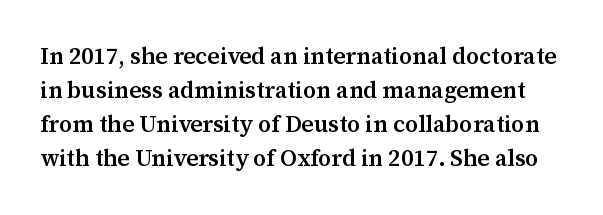
The image shows 23 px text type, upright; set normal line spacing (1.48x), normal letter spacing, not underlined.
